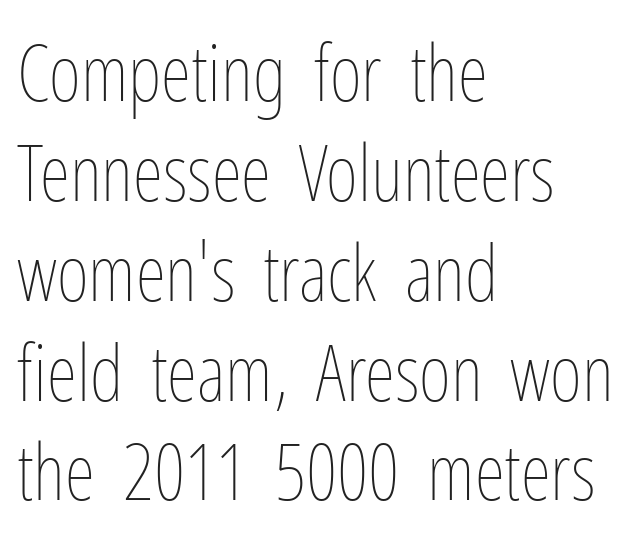
A normal amount of white space separates one row of letters from the next. One-word summary of the alignment: left. The font's upright variant was chosen for this text. Varying glyph widths throughout — classic text-font behaviour. The horizontal fit of the characters is conventional and even. Each row of text sits above clean, open space.
